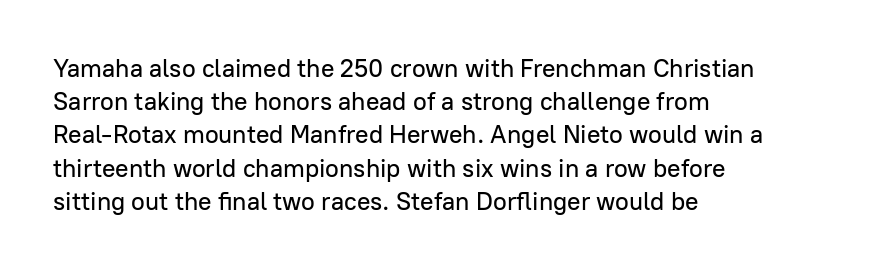
The image shows 25 px text type, upright; set left-aligned, normal line spacing (1.33x), normal letter spacing, not underlined.
